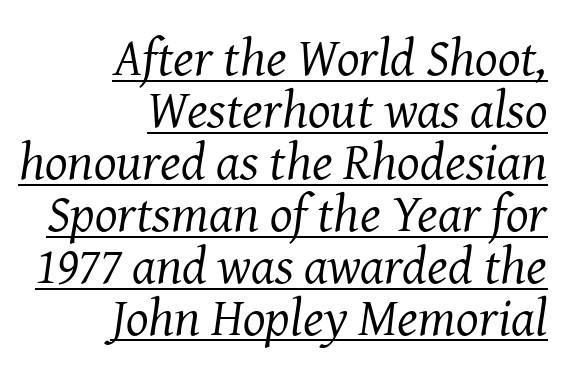
These glyphs show unthickened strokes, regular width or finer. Does the leading feel generous? Not at all — it's pinched. Each line of the rendering has a horizontal stroke beneath the glyphs. These lines are set flush right with a ragged left edge. Does the type have serifs? Yes, each stem ends in a small foot. The rendering uses natural spacing where letterforms have individual widths.
